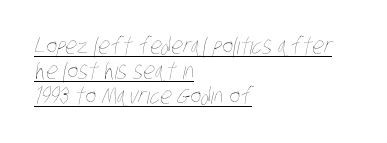
Q: Is the text bold? A: No.
Q: Is the text underlined? A: Yes.
Q: How is the paragraph aligned? A: Left-aligned.
Q: Is the spacing between letters normal or unusually wide? A: Normal.
Q: Is the spacing between lines tight, normal or loose? A: Tight.
